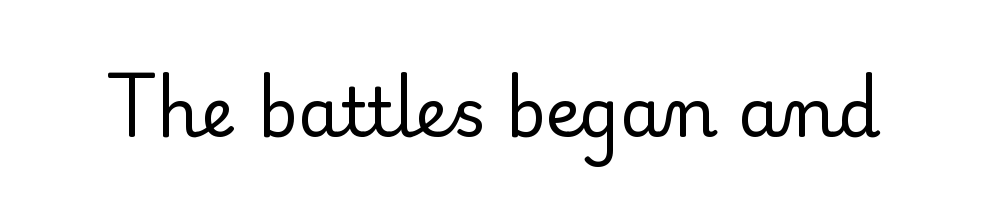
The face used here is proportionally spaced, like ordinary book or web type. Italic: no, the glyphs are upright roman. Heft: none added — not bold. Descenders are the only things crossing below the line. What stands out about the letter spacing? Nothing — it is the standard amount. The designer went with a serif here, giving each stem small feet.
